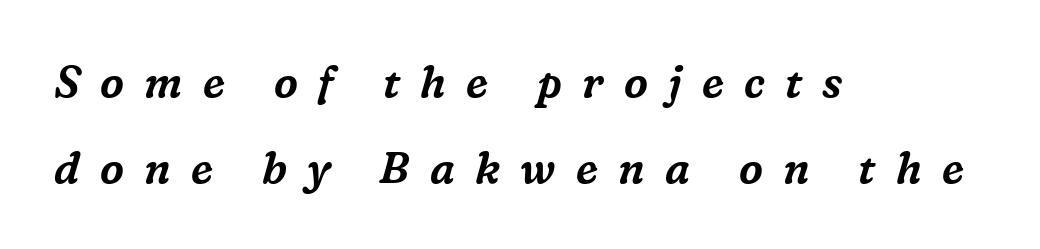
Underlining? Definitely not there. You can tell from the footed stems that serif type was used. Each letter keeps its own natural width here, so spacing adapts to shape. Left-aligned paragraph, ragged on the right. A typesetter would call this leading open, well beyond the default. Slant detected: the letters are inclined.
